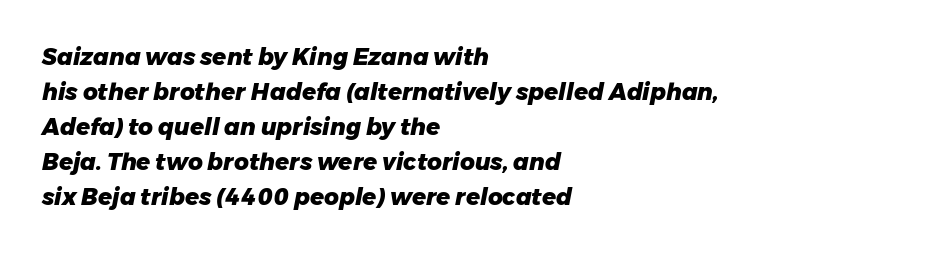
{"italic": "yes", "lean": "right", "slant_degrees": 11, "bold": "yes", "underline": "no", "align": "left", "line_spacing": "normal", "line_spacing_ratio": 1.52, "letter_spacing": "normal", "letter_spacing_em": 0.0, "glyph_px": 23}
